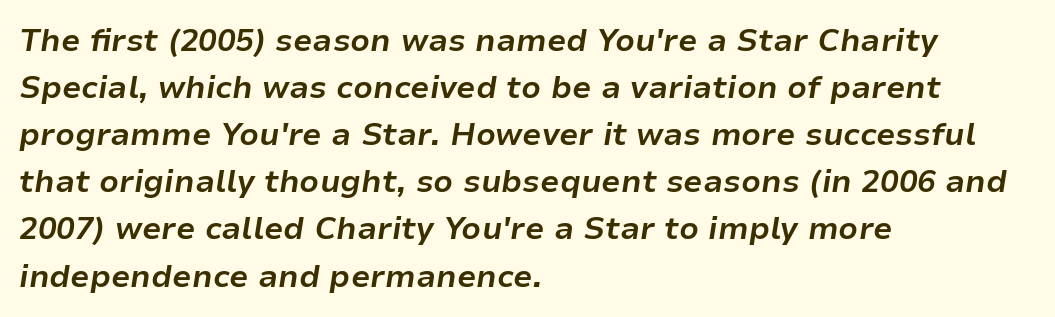
Q: Is the text bold? A: Yes.
Q: Is the text italic (slanted)? A: Yes, it leans right by about 9 degrees.
Q: Is the text underlined? A: No.
Q: How is the paragraph aligned? A: Left-aligned.
Q: Is the spacing between letters normal or unusually wide? A: Normal.
Q: Is the spacing between lines tight, normal or loose? A: Normal.
Q: Width (condensed, normal, or wide)? A: Normal.
Q: Stroke contrast? A: Low.
Q: x-height? A: Medium.
Q: Monospaced? A: No.
